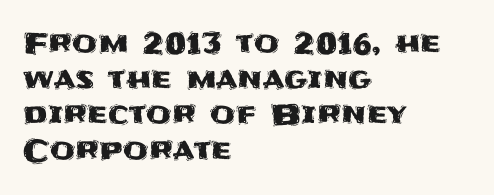
The characters display no serif detailing; their extremities are plain. These lines are rendered in a variable-pitch font. This rendering leaves character spacing at its baseline value. Teacher's note: observe the even left margin — that is flush-left alignment.
